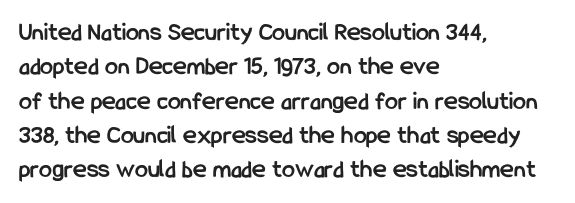
Words appear dense and cohesive because spacing is normal. Typeset ragged right — the left edge is the straight one. This sample keeps an unexceptional amount of space between lines. A clean baseline with only descenders dipping below it. Notice how thick the strokes are: this is what a full bold looks like. This is the regular roman posture of the typeface.
